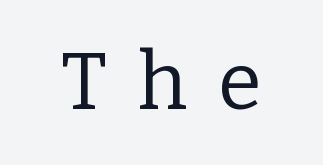
Q: Is the text bold? A: No.
Q: Is the text italic (slanted)? A: No, it is upright.
Q: Is the typeface a serif or a sans-serif typeface? A: Serif.
Q: Is the text underlined? A: No.
Q: Is the spacing between letters normal or unusually wide? A: Unusually wide.
Q: Width (condensed, normal, or wide)? A: Normal.
Q: Stroke contrast? A: Low.
Q: x-height? A: Medium.
Q: Monospaced? A: No.
